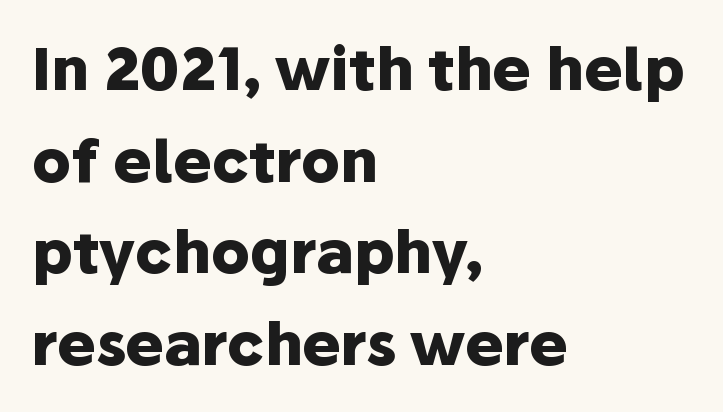
{"serif": "no", "italic": "no", "bold": "yes", "weight": "heavy", "width": "normal", "stroke_contrast": "low", "x_height": "medium", "monospaced": "no", "underline": "no", "align": "left", "line_spacing": "normal", "line_spacing_ratio": 1.58, "letter_spacing": "normal", "letter_spacing_em": 0.0, "glyph_px": 58}
